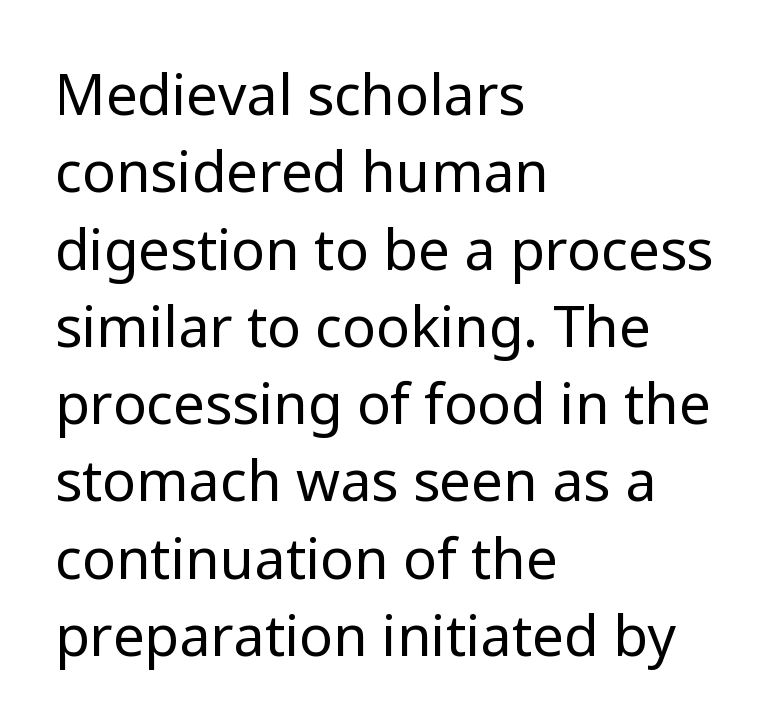
The image shows 56 px regular-weight sans-serif type, upright; set left-aligned, normal line spacing (1.38x), normal letter spacing, not underlined; low stroke contrast and a medium x-height.
